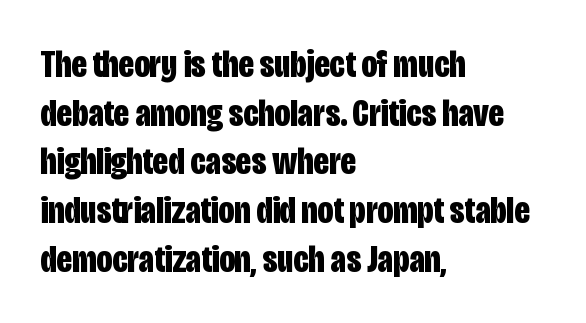
Q: Is the text bold? A: Yes.
Q: Is the text italic (slanted)? A: No, it is upright.
Q: Is the typeface a serif or a sans-serif typeface? A: Sans-serif.
Q: Is the text underlined? A: No.
Q: How is the paragraph aligned? A: Left-aligned.
Q: Is the spacing between letters normal or unusually wide? A: Normal.
Q: Is the spacing between lines tight, normal or loose? A: Normal.
Q: Width (condensed, normal, or wide)? A: Condensed.
Q: Stroke contrast? A: Low.
Q: x-height? A: Large.
Q: Monospaced? A: No.
